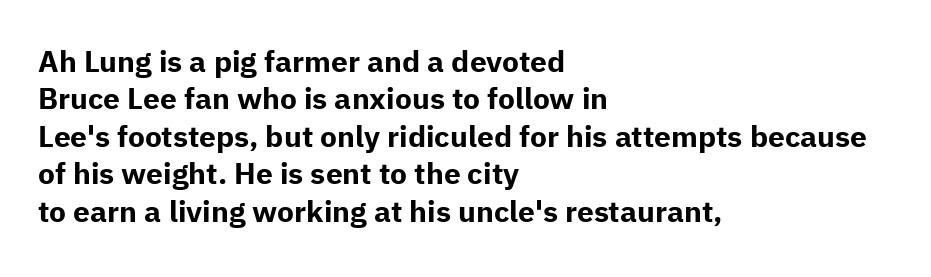
{"serif": "no", "italic": "no", "bold": "yes", "weight": "bold", "width": "normal", "stroke_contrast": "low", "x_height": "medium", "monospaced": "no", "underline": "no", "align": "left", "line_spacing": "normal", "line_spacing_ratio": 1.25, "letter_spacing": "normal", "letter_spacing_em": 0.0, "glyph_px": 30}
